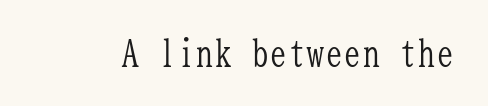
Fixed-width glyphs throughout — classic coding-font behaviour. The letters stand straight up with perfectly vertical stems. Anything drawn beneath the words? Only blank space. Examine the stroke ends and you'll spot serifs.
